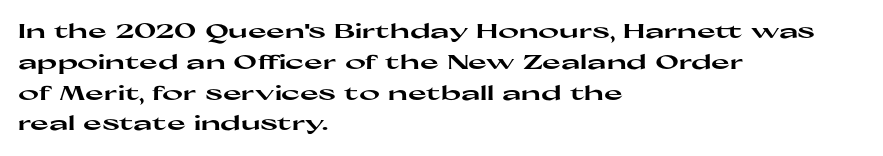
A student would call this left alignment; a typographer would say flush left, rag right. Any mark beneath the type? The region is blank. A dark, heavy texture on the line: the type is bold. The leading is moderate, giving the passage an even texture. The gaps between neighbouring characters are ordinary and unremarkable. The axis of the letterforms is exactly vertical.
